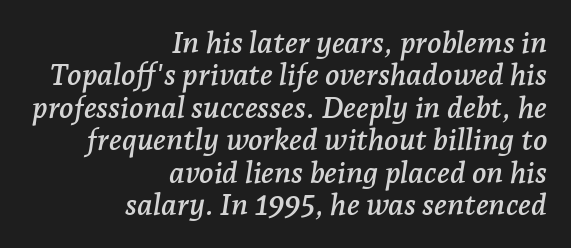
{"serif": "yes", "italic": "yes", "lean": "right", "slant_degrees": 7, "width": "normal", "stroke_contrast": "low", "x_height": "medium", "monospaced": "no", "underline": "no", "align": "right", "line_spacing": "tight", "line_spacing_ratio": 1.08, "letter_spacing": "normal", "letter_spacing_em": 0.0, "glyph_px": 30}
